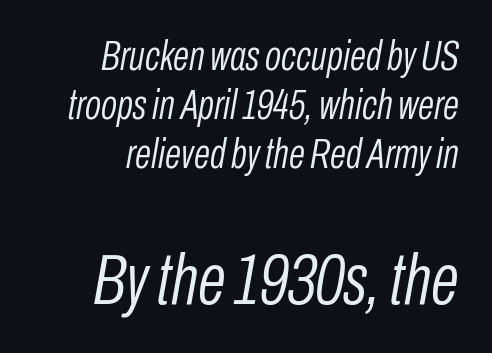
Looks like regular typesetting: each glyph gets only the width it needs. The rendering anchors every line to the right-hand side. Weight: regular or lighter. A typesetter would mark this as italic.
